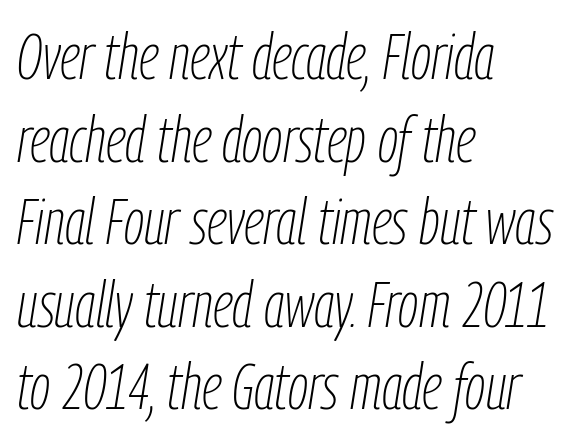
{"italic": "yes", "lean": "right", "slant_degrees": 9, "bold": "no", "weight": "thin", "width": "condensed", "stroke_contrast": "low", "x_height": "medium", "monospaced": "no", "underline": "no", "align": "left", "line_spacing": "normal", "line_spacing_ratio": 1.29, "letter_spacing": "normal", "letter_spacing_em": 0.0, "glyph_px": 64}
